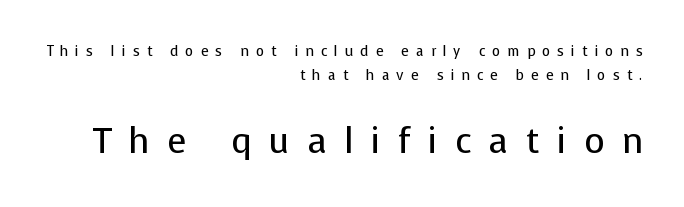
Q: Is the text bold? A: No.
Q: Is the text italic (slanted)? A: No, it is upright.
Q: Is the typeface a serif or a sans-serif typeface? A: Sans-serif.
Q: Is the text underlined? A: No.
Q: How is the paragraph aligned? A: Right-aligned.
Q: Is the spacing between letters normal or unusually wide? A: Unusually wide.
Q: Which block of text is set in a larger size, the first (top) or the second (bottom)? A: The second (bottom) one.
Q: Width (condensed, normal, or wide)? A: Normal.
Q: Stroke contrast? A: Low.
Q: x-height? A: Medium.
Q: Monospaced? A: No.
